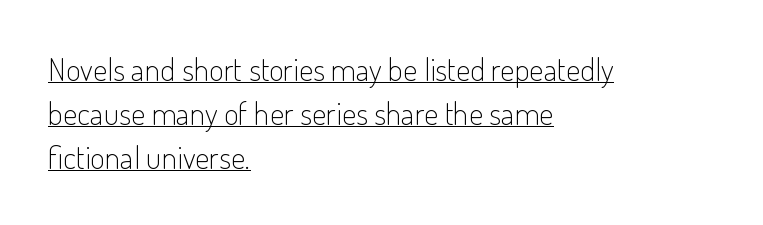
The image shows 32 px light, condensed sans-serif type, upright; set left-aligned, normal line spacing (1.37x), normal letter spacing, underlined; low stroke contrast and a small x-height.
